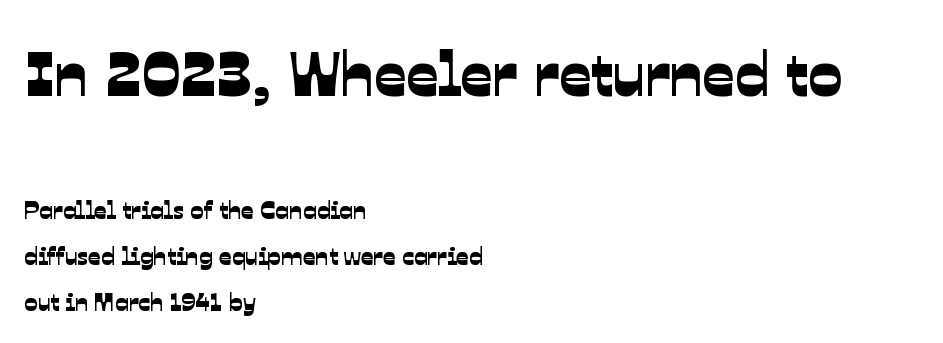
{"serif": "no", "width": "normal", "stroke_contrast": "low", "x_height": "medium", "monospaced": "no", "underline": "no", "align": "left", "line_spacing_ratio": 1.84, "letter_spacing": "normal", "letter_spacing_em": 0.0, "larger_block": "first", "size_ratio": 2.52, "glyph_px": 63}
